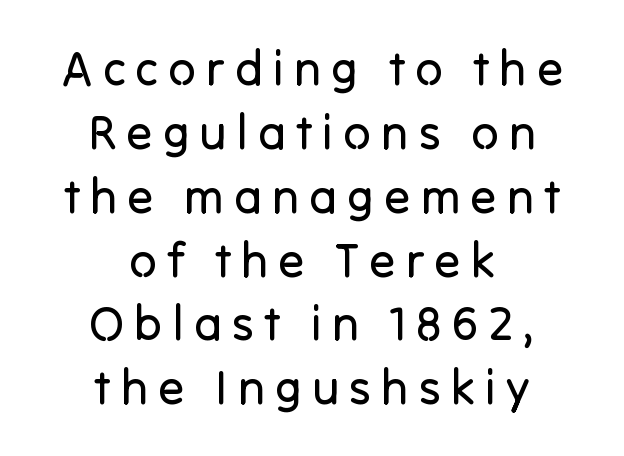
Q: Is the text bold? A: No.
Q: Is the text italic (slanted)? A: No, it is upright.
Q: Is the typeface a serif or a sans-serif typeface? A: Sans-serif.
Q: Is the text underlined? A: No.
Q: How is the paragraph aligned? A: Centered.
Q: Is the spacing between letters normal or unusually wide? A: Unusually wide.
Q: Is the spacing between lines tight, normal or loose? A: Normal.
Q: Width (condensed, normal, or wide)? A: Normal.
Q: Stroke contrast? A: Low.
Q: x-height? A: Medium.
Q: Monospaced? A: No.
